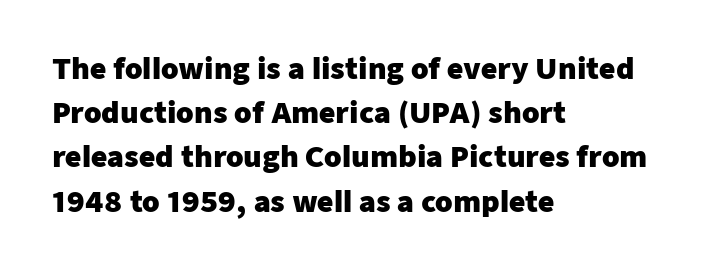
Characters follow at the spacing the type designer built in. Successive baselines arrive at the customary interval. These lines are rendered in a variable-pitch font. A student would call this left alignment; a typographer would say flush left, rag right. Clear beneath every line of the passage. The face used here is a sans, in the tradition of grotesques and geometrics.
